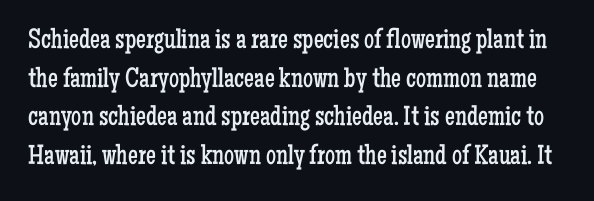
Q: Is the text bold? A: No.
Q: Is the text italic (slanted)? A: No, it is upright.
Q: Is the typeface a serif or a sans-serif typeface? A: Serif.
Q: Is the text underlined? A: No.
Q: Is the spacing between letters normal or unusually wide? A: Normal.
Q: Is the spacing between lines tight, normal or loose? A: Normal.
Q: Width (condensed, normal, or wide)? A: Condensed.
Q: Stroke contrast? A: Low.
Q: x-height? A: Medium.
Q: Monospaced? A: No.
